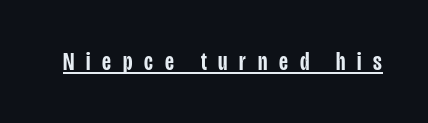
{"italic": "no", "bold": "semi", "underline": "yes", "letter_spacing": "wide", "letter_spacing_em": 0.47, "glyph_px": 25}
